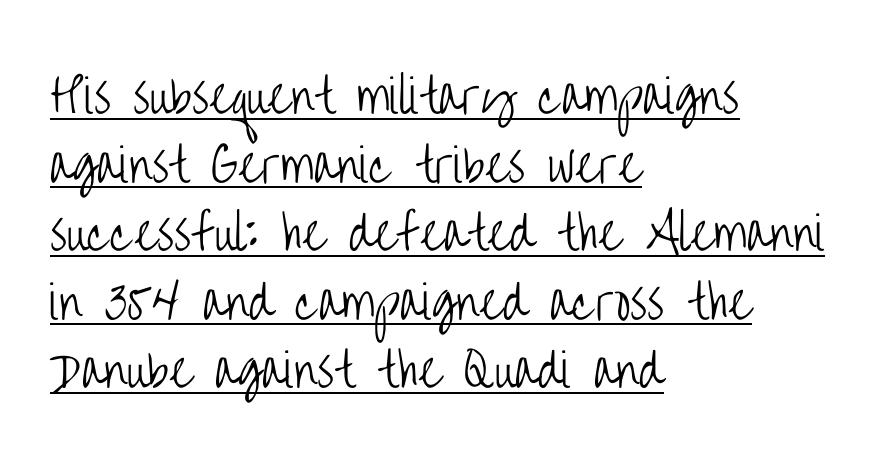
{"serif": "no", "italic": "no", "bold": "no", "weight": "light", "width": "condensed", "stroke_contrast": "low", "x_height": "large", "monospaced": "no", "underline": "yes", "align": "left", "line_spacing": "normal", "line_spacing_ratio": 1.49, "letter_spacing": "normal", "letter_spacing_em": 0.0, "glyph_px": 46}
